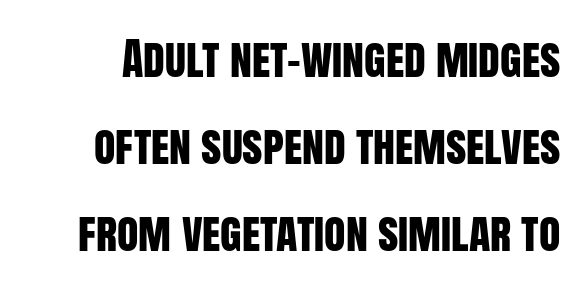
The image shows 44 px condensed sans-serif type, upright; set loose line spacing (1.98x), normal letter spacing, not underlined; low stroke contrast and a large x-height.
